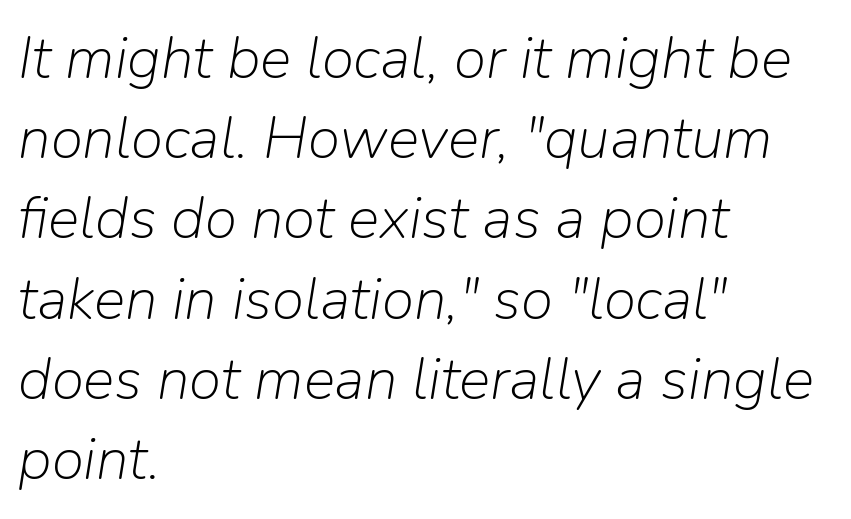
A typesetter would mark this as italic. The strokes carry an ordinary text weight at most. Observe the ordinary spacing: letters are neighbours, not strangers. A normal amount of white space separates one row of letters from the next. Do the characters align in a grid? No, the font is proportional.
